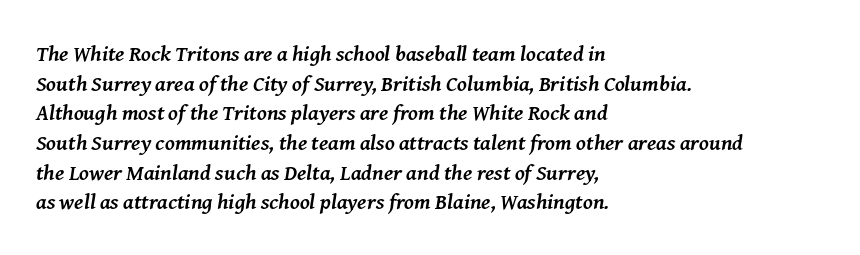
Quick note: underline off. A student would call this left alignment; a typographer would say flush left, rag right. The specimen reads as italic at a glance. The gaps between neighbouring characters are ordinary and unremarkable.
